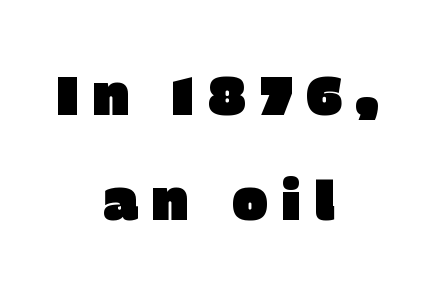
Horizontal alignment here is central, giving a formal, balanced look. The characters display no serif detailing; their extremities are plain. You could not count columns in this text — the font is proportionally spaced. How would I describe the line gaps? Wide and relaxed. Unlike italic type, these characters show no tilt at all.
